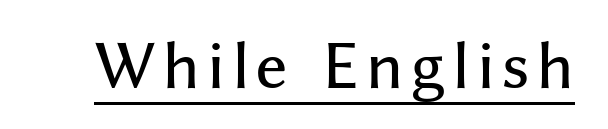
Classification — sans serif. The letters stand upright; this is a roman face. The specimen includes a rule beneath the text block's lines. The face used here is proportionally spaced, like ordinary book or web type.
